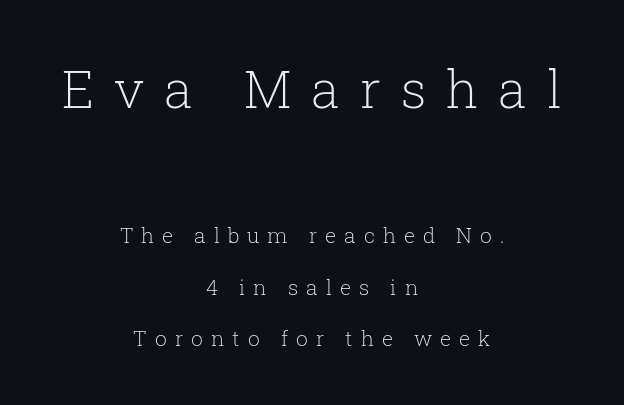
Scale decreases going downward across the two blocks. Characters remain perfectly vertical along every line. Successive baselines arrive slowly, with a big drop between each. The paragraph shown floats in the horizontal middle. Is this a fixed-width face? No — the glyphs have proportional, varying widths. The font family rendered here belongs to the serif group.
